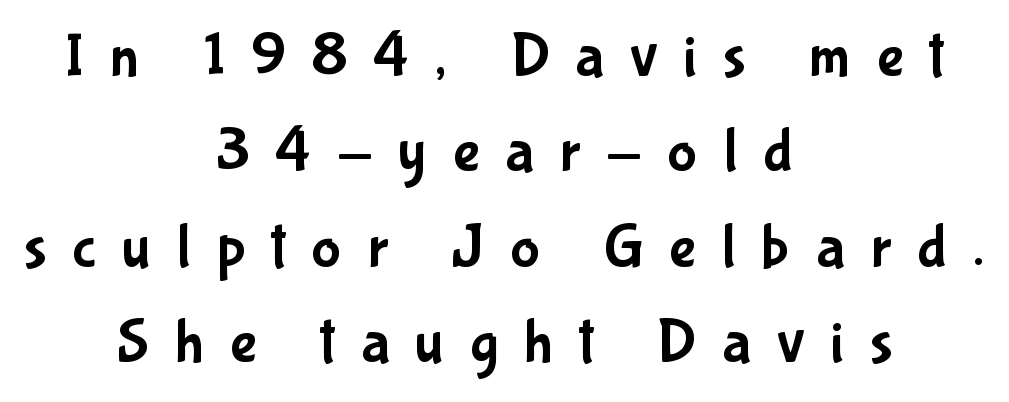
{"serif": "no", "italic": "no", "width": "condensed", "stroke_contrast": "low", "x_height": "medium", "monospaced": "no", "underline": "no", "align": "center", "line_spacing": "normal", "line_spacing_ratio": 1.54, "letter_spacing": "wide", "letter_spacing_em": 0.42, "glyph_px": 62}
